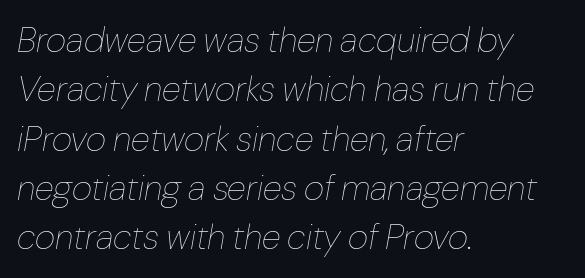
{"italic": "yes", "lean": "right", "slant_degrees": 10, "bold": "no", "weight": "thin", "width": "normal", "stroke_contrast": "low", "x_height": "medium", "monospaced": "no", "underline": "no", "align": "left", "line_spacing": "normal", "line_spacing_ratio": 1.41, "letter_spacing": "normal", "letter_spacing_em": 0.0, "glyph_px": 35}
